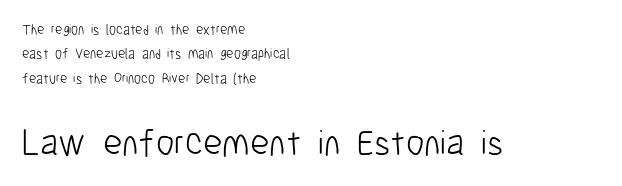
{"serif": "no", "italic": "no", "bold": "no", "weight": "light", "width": "condensed", "stroke_contrast": "low", "x_height": "medium", "monospaced": "no", "underline": "no", "align": "left", "line_spacing_ratio": 1.75, "letter_spacing": "normal", "letter_spacing_em": 0.0, "larger_block": "second", "size_ratio": 2.64, "glyph_px": 37}
